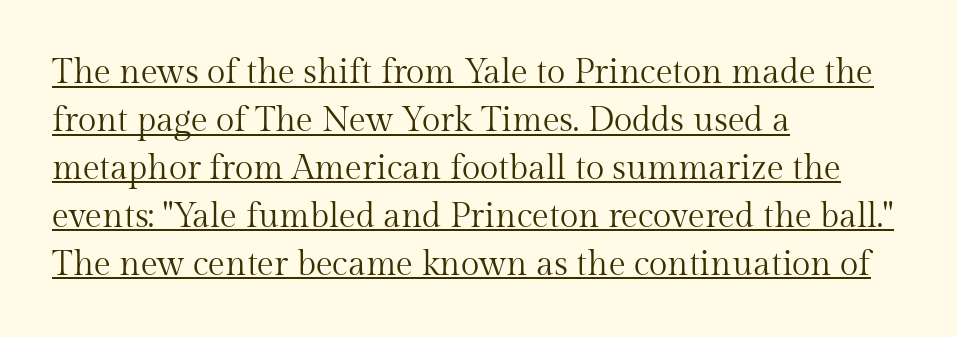
{"serif": "yes", "italic": "no", "bold": "no", "weight": "regular", "width": "normal", "stroke_contrast": "medium", "x_height": "medium", "monospaced": "no", "underline": "yes", "align": "left", "line_spacing": "normal", "line_spacing_ratio": 1.41, "letter_spacing": "normal", "letter_spacing_em": 0.0, "glyph_px": 34}
